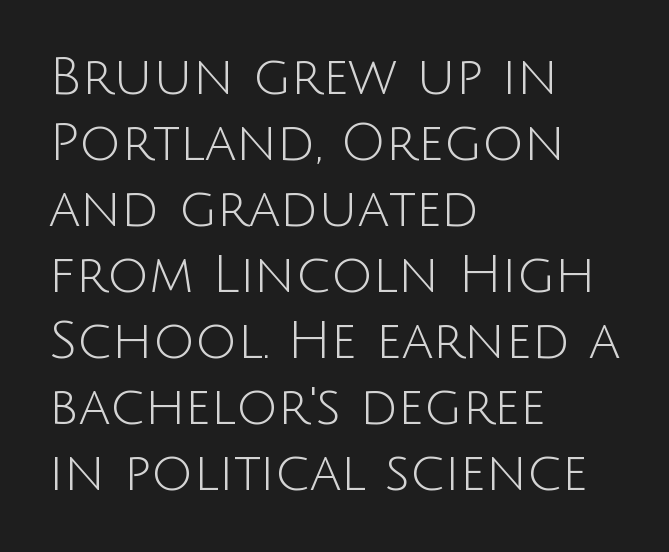
Q: Is the text bold? A: No.
Q: Is the text italic (slanted)? A: No, it is upright.
Q: Is the typeface a serif or a sans-serif typeface? A: Sans-serif.
Q: Is the text underlined? A: No.
Q: How is the paragraph aligned? A: Left-aligned.
Q: Is the spacing between letters normal or unusually wide? A: Normal.
Q: Is the spacing between lines tight, normal or loose? A: Normal.
Q: Width (condensed, normal, or wide)? A: Normal.
Q: Stroke contrast? A: Low.
Q: x-height? A: Large.
Q: Monospaced? A: No.
